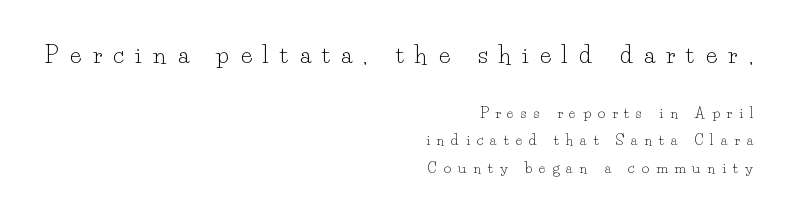
Q: Is the text bold? A: No.
Q: Is the text italic (slanted)? A: No, it is upright.
Q: Is the text underlined? A: No.
Q: How is the paragraph aligned? A: Right-aligned.
Q: Is the spacing between letters normal or unusually wide? A: Unusually wide.
Q: Is the spacing between lines tight, normal or loose? A: Loose.
Q: Which block of text is set in a larger size, the first (top) or the second (bottom)? A: The first (top) one.
